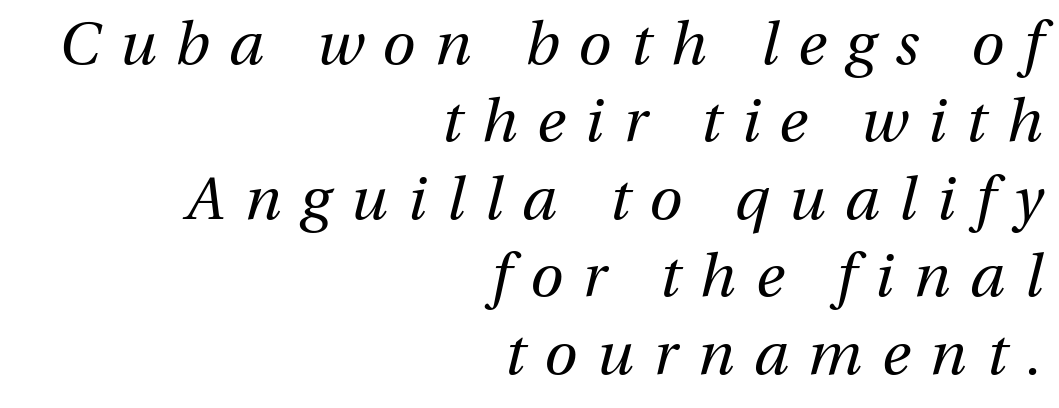
Substantial extra tracking has been applied to these lines. The lines in this sample share a right terminus and differ only in where they begin. Notice how descenders clear the ascenders below comfortably — that's standard leading. Note the varied advance widths — an 'i' is clearly narrower than an 'm'.
